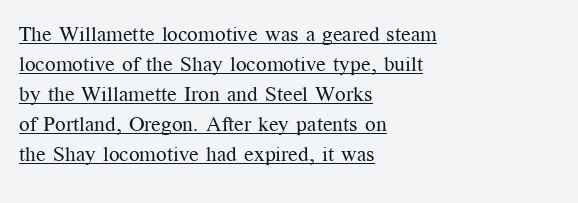
The image shows 21 px text type, upright; set left-aligned, normal line spacing (1.43x), normal letter spacing, underlined.
